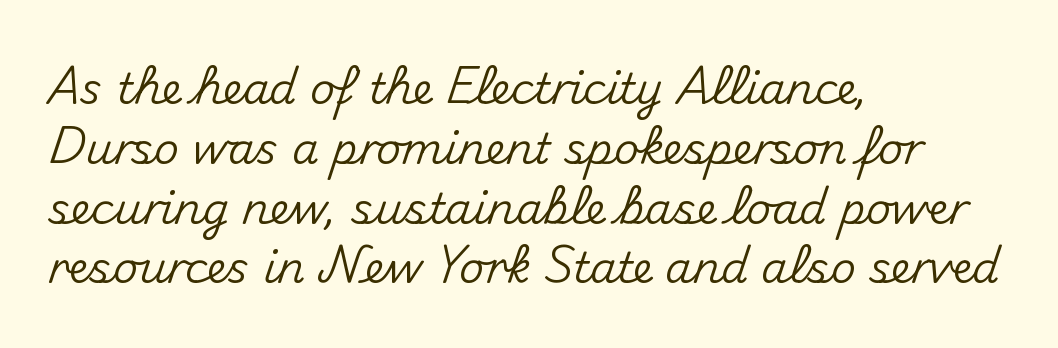
The image shows 43 px sans-serif type; set left-aligned, normal line spacing (1.39x), normal letter spacing, not underlined; medium stroke contrast and a small x-height.
